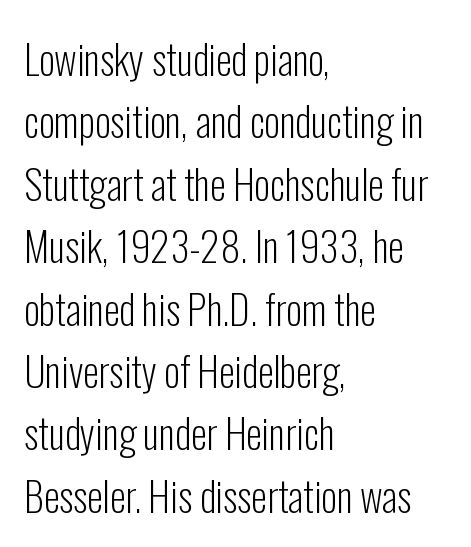
{"serif": "no", "italic": "no", "bold": "no", "weight": "light", "width": "condensed", "stroke_contrast": "low", "x_height": "medium", "monospaced": "no", "underline": "no", "align": "left", "line_spacing": "normal", "line_spacing_ratio": 1.56, "letter_spacing": "normal", "letter_spacing_em": 0.0, "glyph_px": 40}
